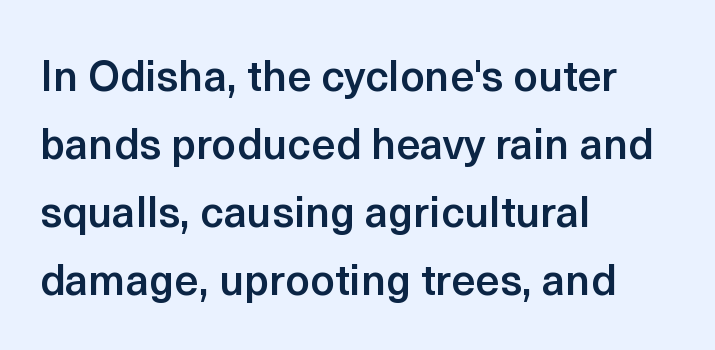
{"serif": "no", "italic": "no", "bold": "semi", "weight": "semibold", "width": "normal", "x_height": "medium", "monospaced": "no", "underline": "no", "align": "left", "line_spacing": "normal", "line_spacing_ratio": 1.58, "letter_spacing": "normal", "letter_spacing_em": 0.0, "glyph_px": 43}
